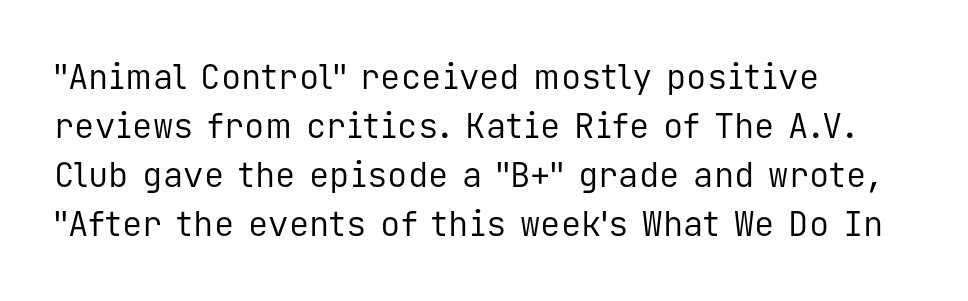
{"serif": "no", "italic": "no", "bold": "no", "weight": "regular", "width": "normal", "stroke_contrast": "low", "x_height": "medium", "monospaced": "yes", "underline": "no", "align": "left", "line_spacing": "normal", "line_spacing_ratio": 1.44, "letter_spacing": "normal", "letter_spacing_em": 0.0, "glyph_px": 34}
